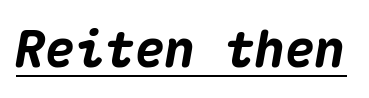
{"italic": "yes", "lean": "right", "slant_degrees": 10, "bold": "yes", "weight": "heavy", "width": "normal", "stroke_contrast": "medium", "x_height": "medium", "monospaced": "yes", "underline": "yes", "letter_spacing": "normal", "letter_spacing_em": 0.0, "glyph_px": 50}
